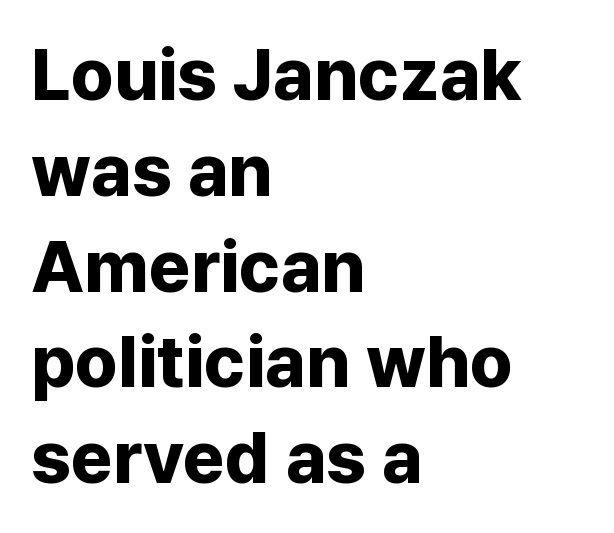
The image shows 72 px bold sans-serif type, upright; set left-aligned, normal line spacing (1.33x), normal letter spacing, not underlined; low stroke contrast and a medium x-height.
